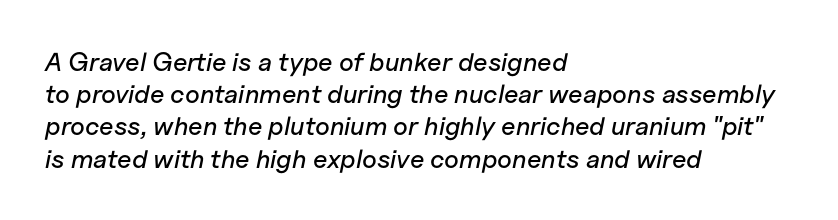
The lines are quadded left. Students, note that the glyphs here touch the page at normal intervals. Italic: yes, the glyphs are oblique. Decoration check: the copy has no underline.
